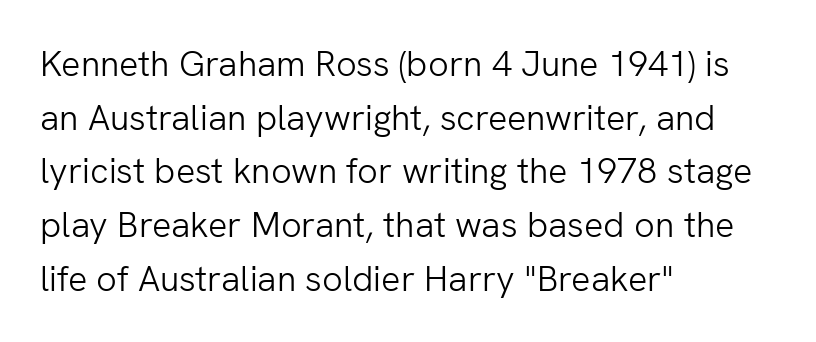
{"serif": "no", "italic": "no", "bold": "no", "weight": "light", "width": "normal", "stroke_contrast": "low", "x_height": "medium", "monospaced": "no", "underline": "no", "align": "left", "line_spacing": "normal", "line_spacing_ratio": 1.49, "letter_spacing": "normal", "letter_spacing_em": 0.0, "glyph_px": 36}
